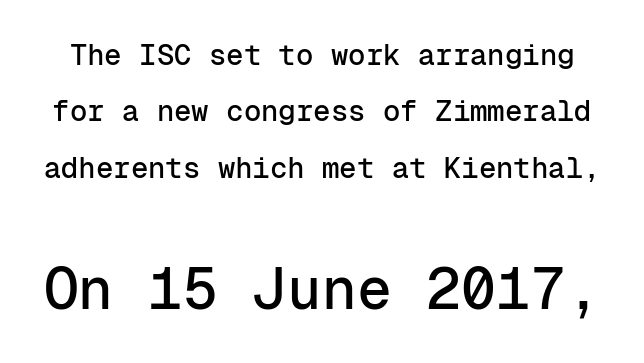
Q: Is the text italic (slanted)? A: No, it is upright.
Q: Is the typeface a serif or a sans-serif typeface? A: Sans-serif.
Q: Is the text underlined? A: No.
Q: Is the spacing between letters normal or unusually wide? A: Normal.
Q: Is the spacing between lines tight, normal or loose? A: Loose.
Q: Which block of text is set in a larger size, the first (top) or the second (bottom)? A: The second (bottom) one.
Q: Width (condensed, normal, or wide)? A: Normal.
Q: Stroke contrast? A: Low.
Q: x-height? A: Medium.
Q: Monospaced? A: Yes.
